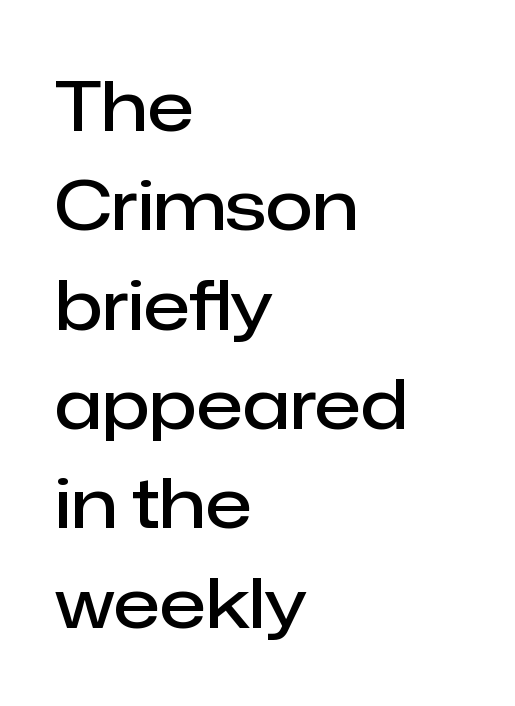
{"serif": "no", "italic": "no", "bold": "semi", "weight": "semibold", "width": "normal", "stroke_contrast": "low", "x_height": "medium", "monospaced": "no", "underline": "no", "align": "left", "line_spacing": "normal", "line_spacing_ratio": 1.44, "letter_spacing": "normal", "letter_spacing_em": 0.0, "glyph_px": 69}
